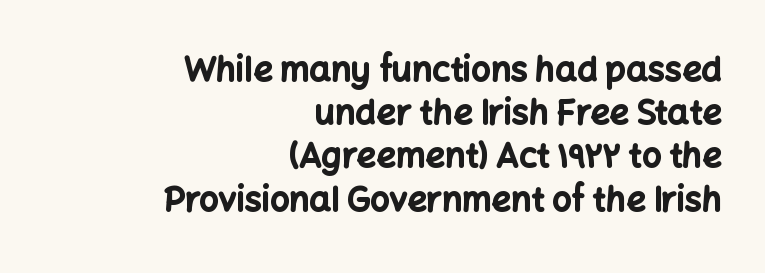
{"serif": "no", "italic": "no", "bold": "yes", "weight": "bold", "width": "normal", "stroke_contrast": "low", "x_height": "medium", "monospaced": "no", "underline": "no", "align": "right", "line_spacing": "normal", "line_spacing_ratio": 1.27, "letter_spacing": "normal", "letter_spacing_em": 0.0, "glyph_px": 34}
